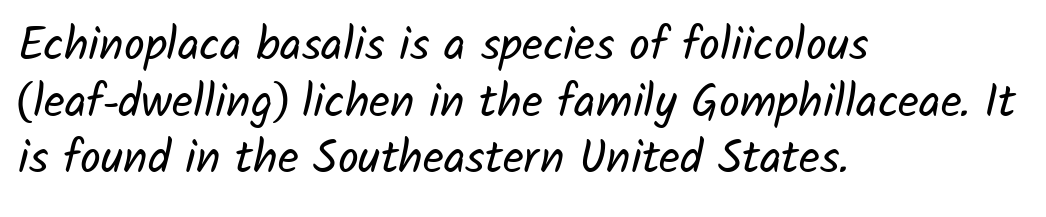
{"serif": "no", "bold": "no", "weight": "regular", "width": "normal", "stroke_contrast": "low", "x_height": "medium", "monospaced": "no", "underline": "no", "align": "left", "line_spacing_ratio": 1.23, "letter_spacing": "normal", "letter_spacing_em": 0.0, "glyph_px": 46}
